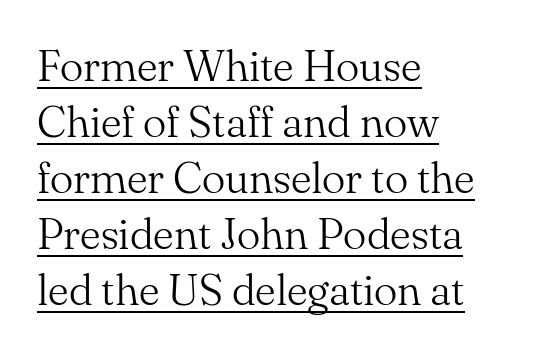
The image shows 44 px light serif type, upright; set left-aligned, normal line spacing (1.27x), normal letter spacing, underlined; medium stroke contrast and a small x-height.
